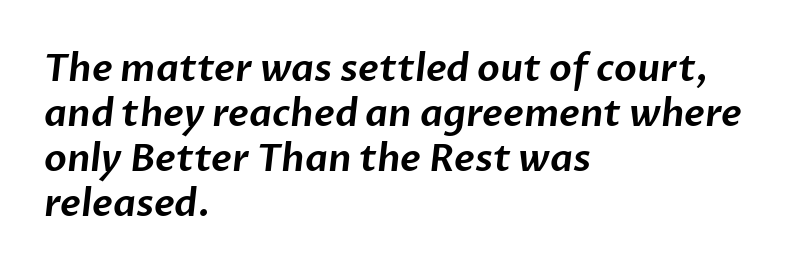
The image shows 37 px sans-serif type; set left-aligned, line spacing 1.22x, normal letter spacing, not underlined; low stroke contrast and a medium x-height.
